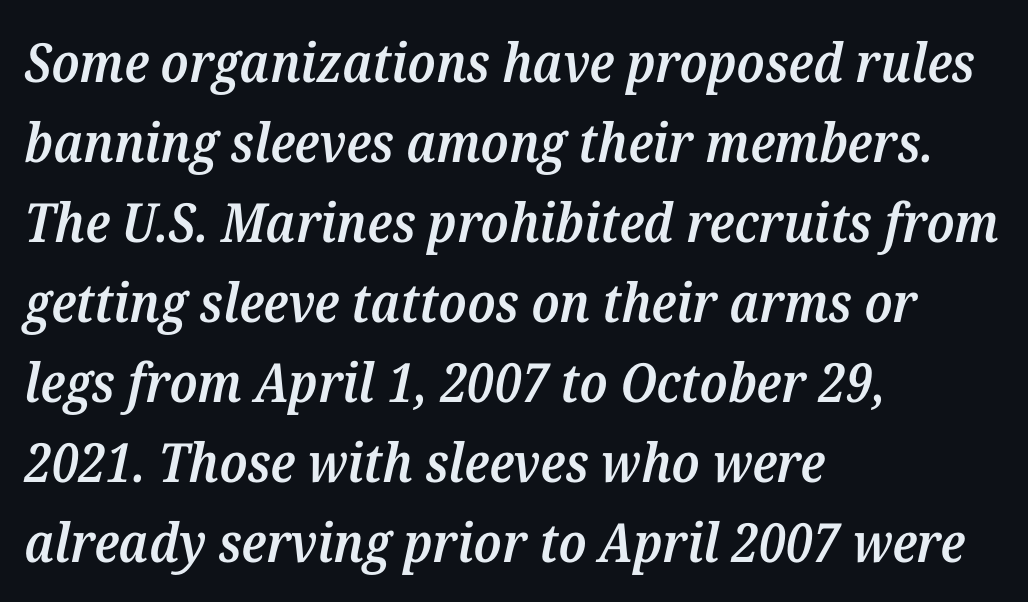
Q: Is the text bold? A: Semi-bold.
Q: Is the text italic (slanted)? A: Yes, it leans right by about 12 degrees.
Q: Is the typeface a serif or a sans-serif typeface? A: Serif.
Q: Is the text underlined? A: No.
Q: How is the paragraph aligned? A: Left-aligned.
Q: Is the spacing between letters normal or unusually wide? A: Normal.
Q: Is the spacing between lines tight, normal or loose? A: Normal.
Q: Width (condensed, normal, or wide)? A: Normal.
Q: Stroke contrast? A: Medium.
Q: x-height? A: Medium.
Q: Monospaced? A: No.
